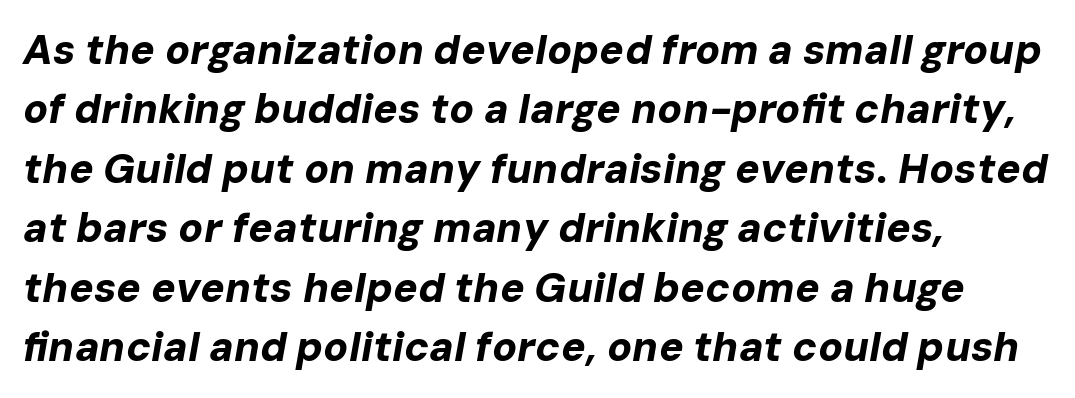
{"italic": "yes", "lean": "right", "slant_degrees": 10, "bold": "yes", "weight": "bold", "width": "normal", "stroke_contrast": "low", "x_height": "medium", "monospaced": "no", "underline": "no", "align": "left", "line_spacing": "normal", "line_spacing_ratio": 1.45, "letter_spacing": "normal", "letter_spacing_em": 0.0, "glyph_px": 41}
